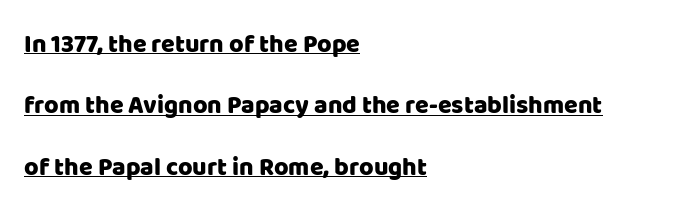
The image shows 25 px text type, upright; set left-aligned, loose line spacing (2.46x), normal letter spacing, underlined.
